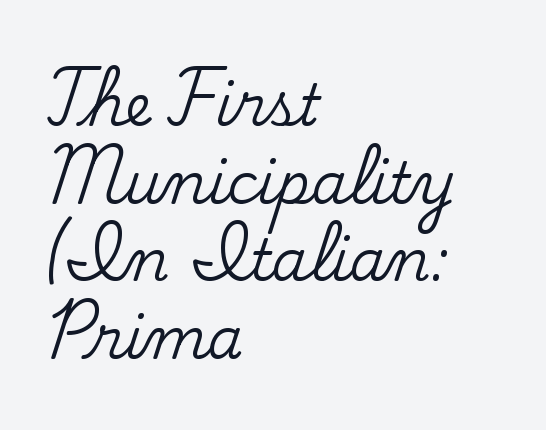
{"width": "normal", "stroke_contrast": "medium", "x_height": "small", "monospaced": "no", "underline": "no", "align": "left", "line_spacing": "normal", "line_spacing_ratio": 1.36, "letter_spacing": "normal", "letter_spacing_em": 0.0, "glyph_px": 57}
